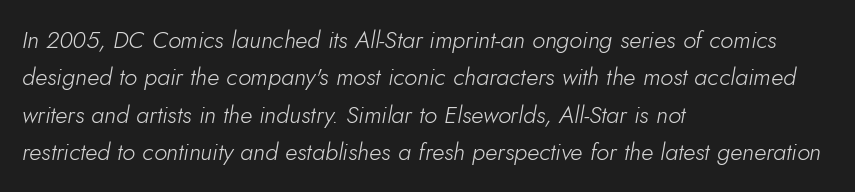
Q: Is the text bold? A: No.
Q: Is the text italic (slanted)? A: Yes, it leans right by about 5 degrees.
Q: Is the text underlined? A: No.
Q: How is the paragraph aligned? A: Left-aligned.
Q: Is the spacing between letters normal or unusually wide? A: Normal.
Q: Is the spacing between lines tight, normal or loose? A: Normal.
